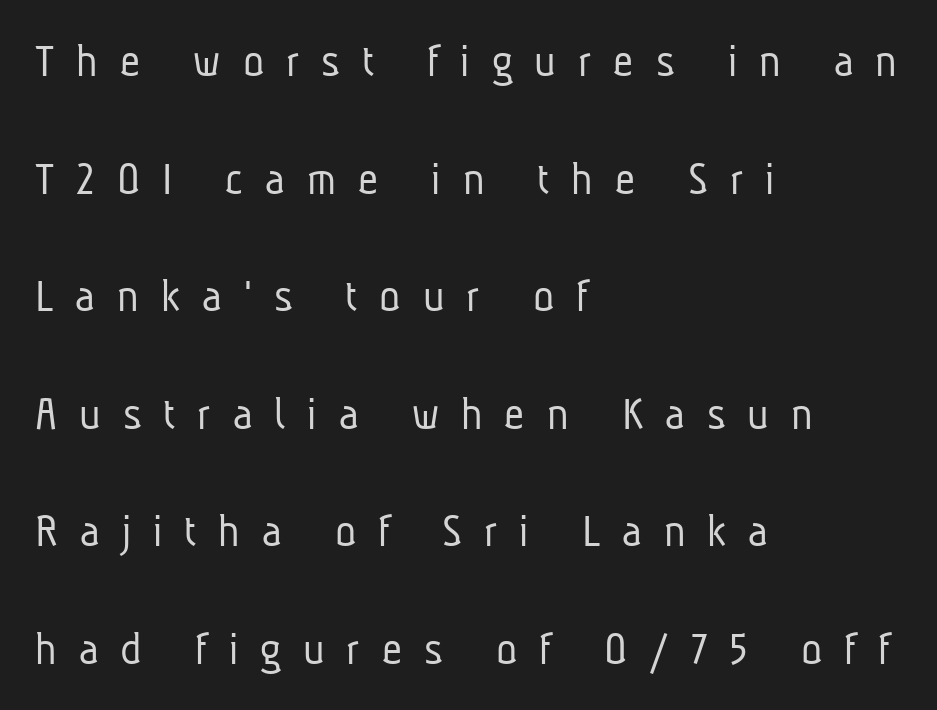
Q: Is the text bold? A: No.
Q: Is the typeface a serif or a sans-serif typeface? A: Sans-serif.
Q: Is the text underlined? A: No.
Q: How is the paragraph aligned? A: Left-aligned.
Q: Is the spacing between letters normal or unusually wide? A: Unusually wide.
Q: Is the spacing between lines tight, normal or loose? A: Loose.
Q: Width (condensed, normal, or wide)? A: Condensed.
Q: Stroke contrast? A: Low.
Q: x-height? A: Medium.
Q: Monospaced? A: No.
